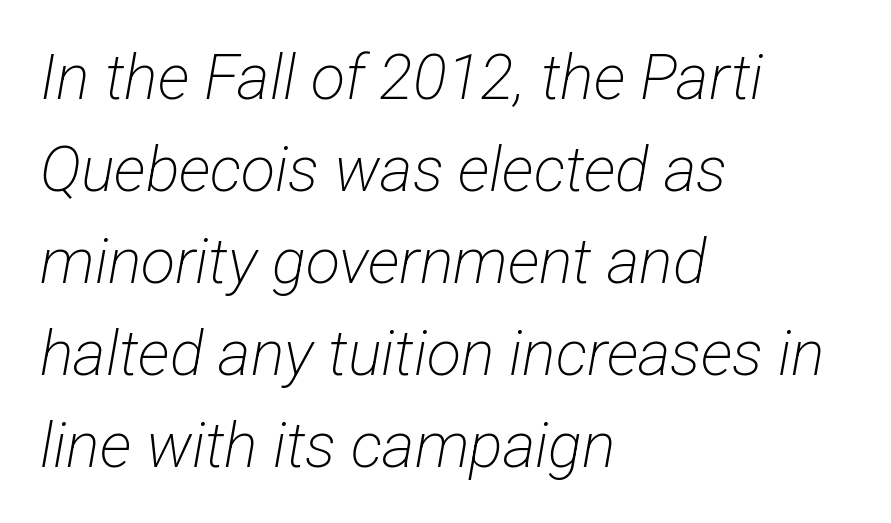
{"serif": "no", "bold": "no", "weight": "light", "width": "condensed", "stroke_contrast": "low", "x_height": "medium", "monospaced": "no", "underline": "no", "align": "left", "line_spacing": "normal", "line_spacing_ratio": 1.46, "letter_spacing": "normal", "letter_spacing_em": 0.0, "glyph_px": 63}
